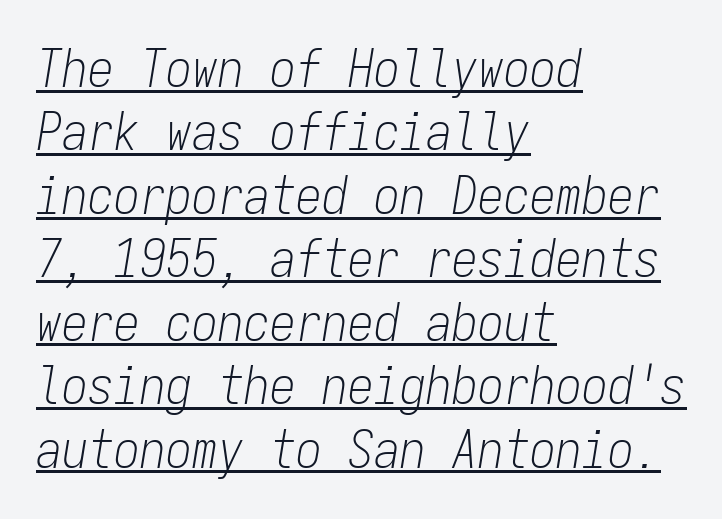
Q: Is the text bold? A: No.
Q: Is the text italic (slanted)? A: Yes, it leans right by about 9 degrees.
Q: Is the text underlined? A: Yes.
Q: How is the paragraph aligned? A: Left-aligned.
Q: Is the spacing between letters normal or unusually wide? A: Normal.
Q: Width (condensed, normal, or wide)? A: Condensed.
Q: Stroke contrast? A: Low.
Q: x-height? A: Medium.
Q: Monospaced? A: Yes.
